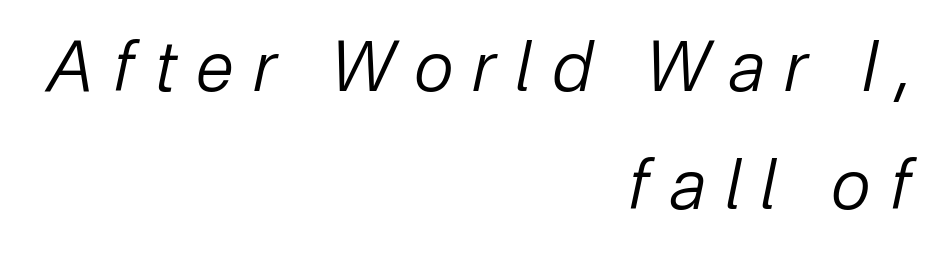
{"italic": "yes", "lean": "right", "slant_degrees": 12, "bold": "no", "weight": "regular", "width": "normal", "stroke_contrast": "low", "x_height": "medium", "monospaced": "no", "underline": "no", "align": "right", "line_spacing_ratio": 1.71, "letter_spacing": "wide", "letter_spacing_em": 0.29, "glyph_px": 69}
